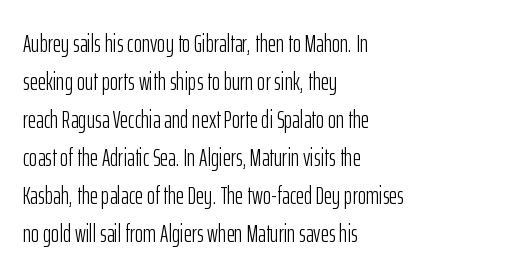
{"italic": "no", "bold": "no", "underline": "no", "align": "left", "line_spacing": "normal", "line_spacing_ratio": 1.52, "letter_spacing": "normal", "letter_spacing_em": 0.0, "glyph_px": 25}
